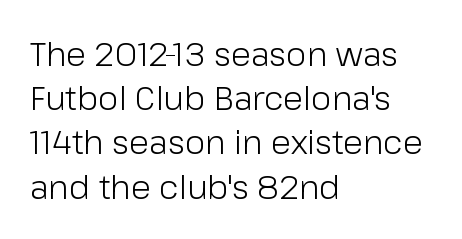
{"serif": "no", "italic": "no", "bold": "no", "weight": "light", "width": "normal", "stroke_contrast": "low", "x_height": "medium", "monospaced": "no", "underline": "no", "align": "left", "line_spacing": "normal", "line_spacing_ratio": 1.34, "letter_spacing": "normal", "letter_spacing_em": 0.0, "glyph_px": 33}
